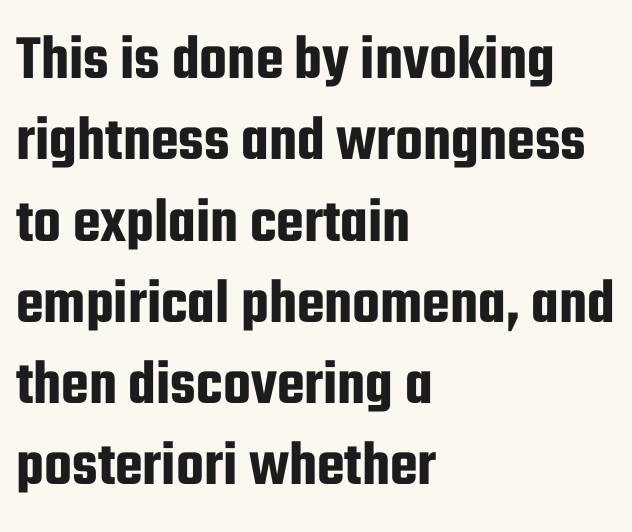
You could call the tracking neutral — neither tight nor loose. Normally led — the rows are evenly, conventionally spaced. The passage shown is typed in a proportional face where columns would drift. Unmarked baselines from the first word to the last.
